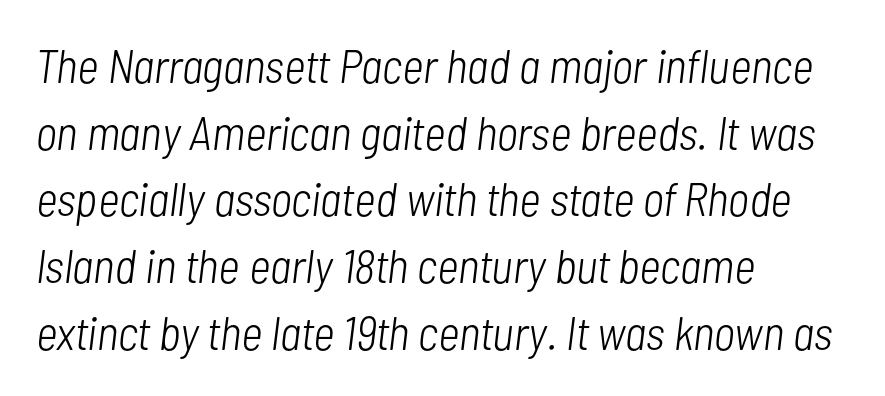
The image shows 47 px light, condensed type, italic (leaning right); set left-aligned, normal line spacing (1.42x), normal letter spacing, not underlined; low stroke contrast and a medium x-height.
